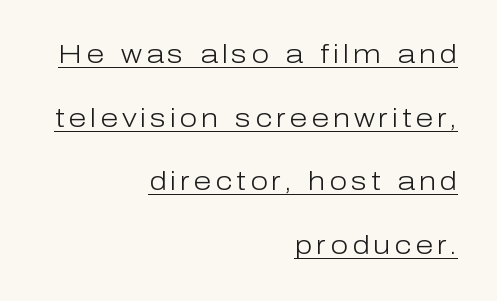
The image shows 26 px text type, upright; set right-aligned, loose line spacing (2.45x), underlined.
